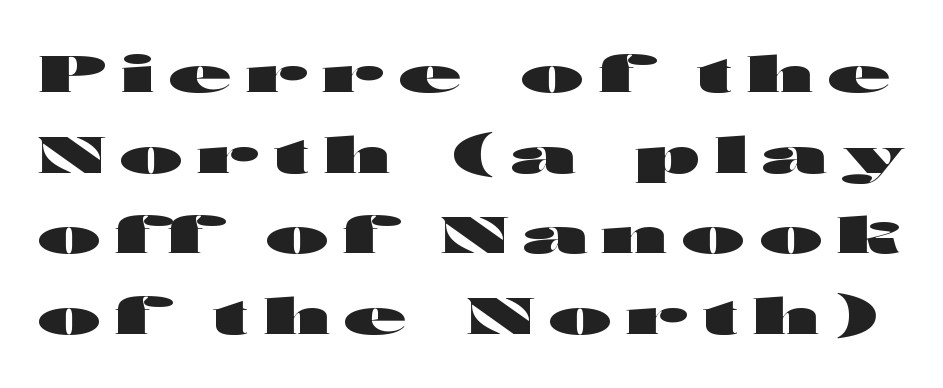
The lines sit at an ordinary, default distance from one another. A full-strength bold gives these letters their thick strokes. This sample uses expanded letter spacing, leaving extra air between glyphs. If you drew a line through each stem, it would be perfectly vertical.
